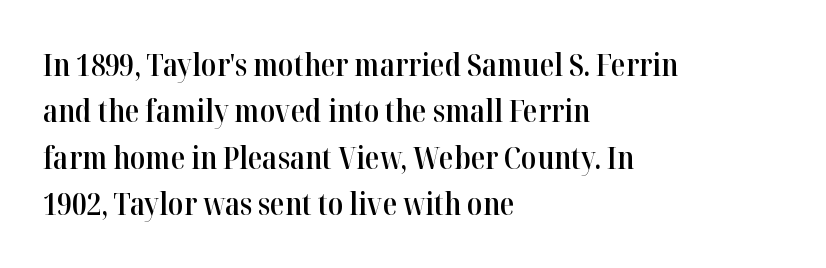
Q: Is the text bold? A: Semi-bold.
Q: Is the text italic (slanted)? A: No, it is upright.
Q: Is the typeface a serif or a sans-serif typeface? A: Serif.
Q: Is the text underlined? A: No.
Q: How is the paragraph aligned? A: Left-aligned.
Q: Is the spacing between letters normal or unusually wide? A: Normal.
Q: Is the spacing between lines tight, normal or loose? A: Normal.
Q: Width (condensed, normal, or wide)? A: Normal.
Q: Stroke contrast? A: High.
Q: x-height? A: Medium.
Q: Monospaced? A: No.
